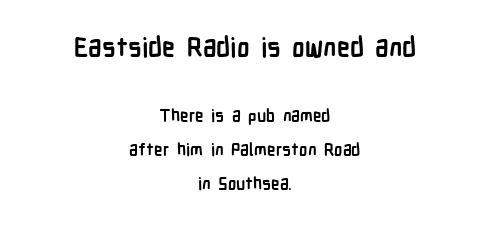
In terms of letterspacing, this is plain default setting. Emphasis by weight is at full strength: bold. The initial chunk of copy outweighs the following chunk in type size. The block of text is sparse from top to bottom, with ample space between rows. Underlining? Definitely not there.
